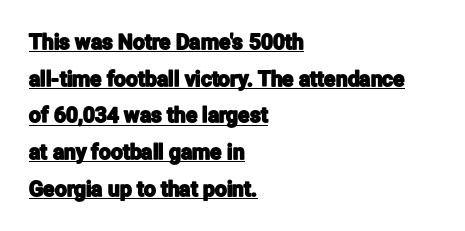
Q: Is the text italic (slanted)? A: No, it is upright.
Q: Is the text underlined? A: Yes.
Q: How is the paragraph aligned? A: Left-aligned.
Q: Is the spacing between letters normal or unusually wide? A: Normal.
